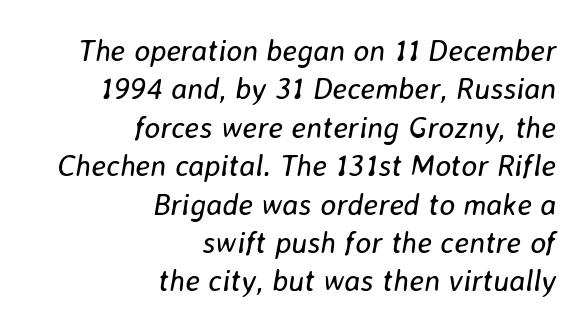
The image shows 30 px regular-weight type, italic (leaning right); set right-aligned, normal line spacing (1.28x), normal letter spacing, not underlined; low stroke contrast and a medium x-height.
